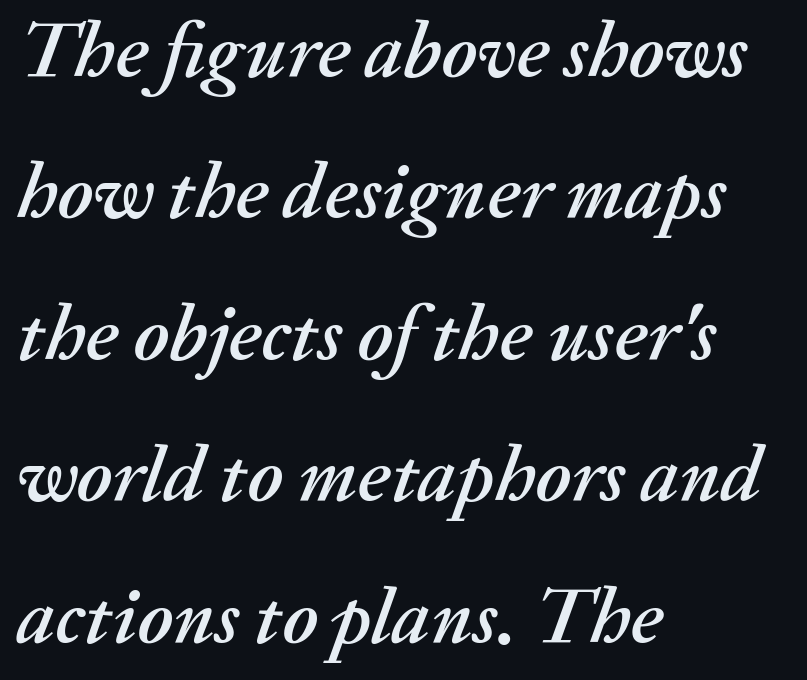
{"italic": "yes", "lean": "right", "slant_degrees": 20, "width": "normal", "stroke_contrast": "medium", "x_height": "medium", "monospaced": "no", "underline": "no", "align": "left", "line_spacing_ratio": 1.79, "letter_spacing": "normal", "letter_spacing_em": 0.0, "glyph_px": 79}
